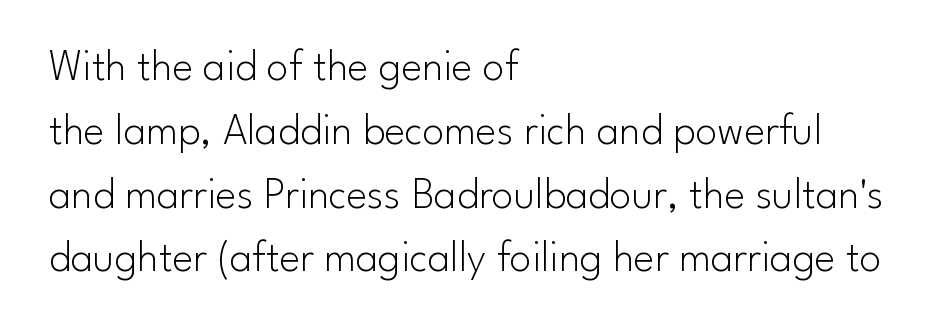
Think of a printed novel: that variable character pitch is what you see here. Evenly set lines give the paragraph a standard silhouette. Tracking value appears to be zero — textbook default spacing. Is there any slant? The stems are plumb.
